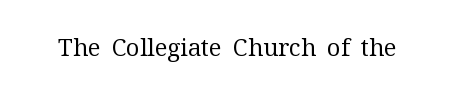
Only glyphs here, with clear space below each row. Notice how the stems are strictly vertical — no italics here. Between one letter and the next there's only the usual sliver of space. Is this a heavy cut? Hardly; it is regular or lighter.
